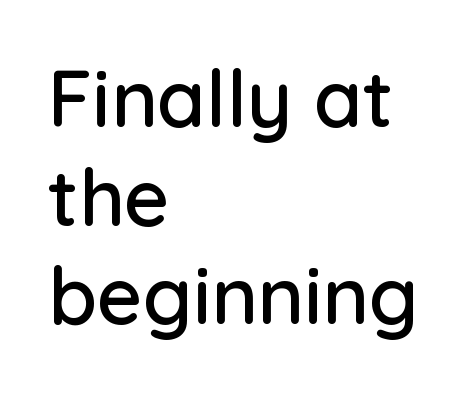
{"serif": "no", "italic": "no", "width": "normal", "stroke_contrast": "low", "x_height": "medium", "monospaced": "no", "underline": "no", "align": "left", "line_spacing": "normal", "line_spacing_ratio": 1.25, "letter_spacing": "normal", "letter_spacing_em": 0.0, "glyph_px": 79}
